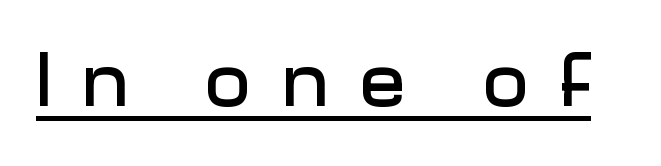
The image shows 77 px sans-serif type, upright; set unusually wide letter spacing (+0.4 em), underlined; low stroke contrast and a medium x-height.
